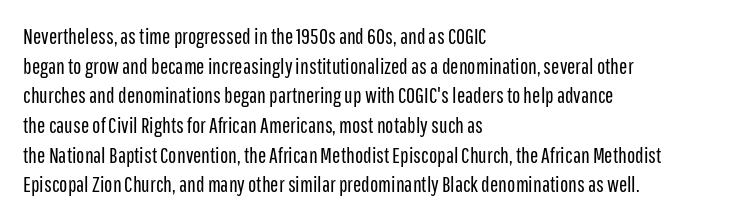
Q: Is the text bold? A: No.
Q: Is the text italic (slanted)? A: No, it is upright.
Q: Is the text underlined? A: No.
Q: How is the paragraph aligned? A: Left-aligned.
Q: Is the spacing between letters normal or unusually wide? A: Normal.
Q: Is the spacing between lines tight, normal or loose? A: Normal.
